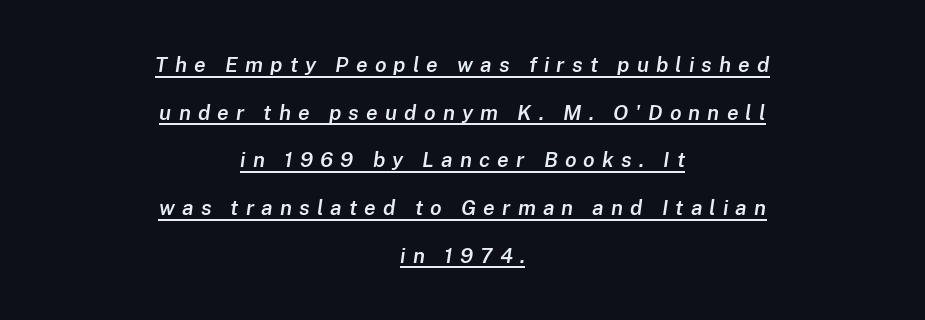
Emphasis by weight is partial: semibold. Which margin do the lines hug? Neither — every line sits in the middle. The rendered words wear a rule along their underside. Tracking here is generous; glyphs stand well apart from one another.
